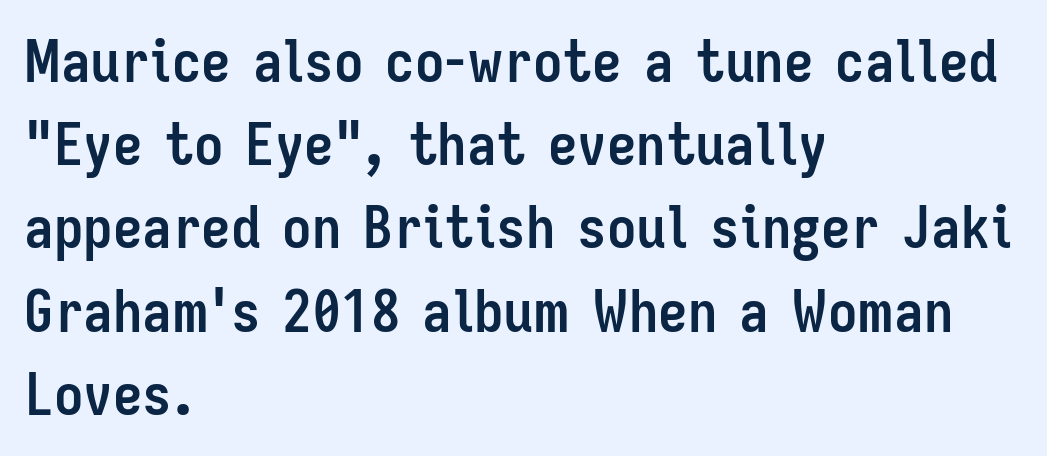
The image shows 59 px semibold, condensed sans-serif type, upright; set left-aligned, normal line spacing (1.41x), normal letter spacing, not underlined; low stroke contrast and a medium x-height.
